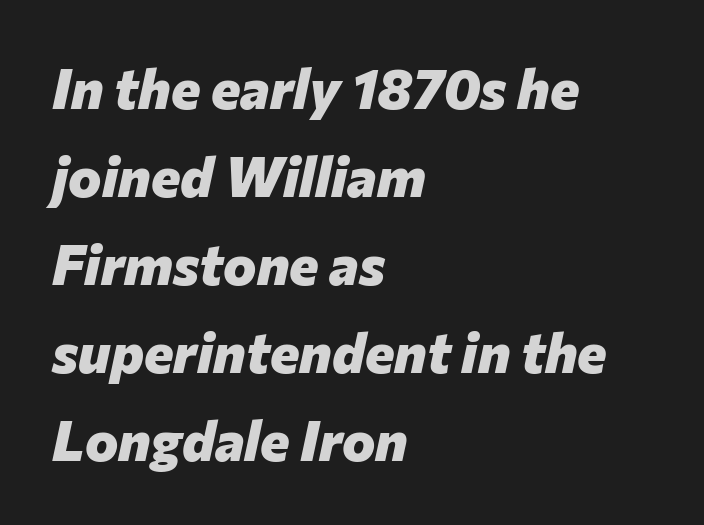
{"italic": "yes", "lean": "right", "slant_degrees": 12, "bold": "yes", "weight": "heavy", "width": "normal", "stroke_contrast": "low", "x_height": "medium", "monospaced": "no", "underline": "no", "align": "left", "line_spacing": "normal", "line_spacing_ratio": 1.57, "letter_spacing": "normal", "letter_spacing_em": 0.0, "glyph_px": 56}
